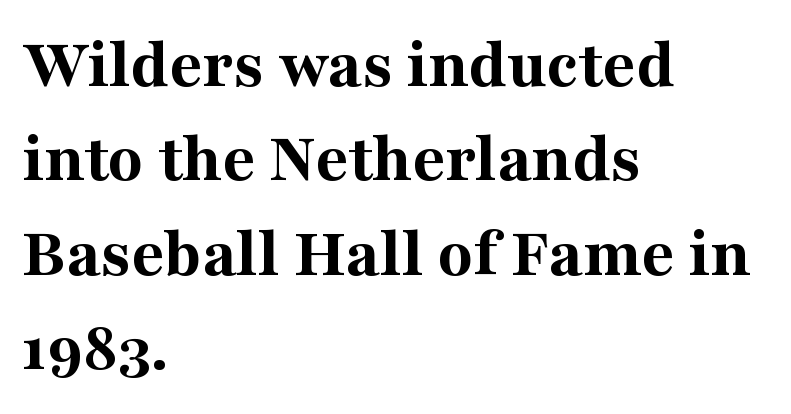
Q: Is the text bold? A: Yes.
Q: Is the text italic (slanted)? A: No, it is upright.
Q: Is the typeface a serif or a sans-serif typeface? A: Serif.
Q: Is the text underlined? A: No.
Q: How is the paragraph aligned? A: Left-aligned.
Q: Is the spacing between letters normal or unusually wide? A: Normal.
Q: Is the spacing between lines tight, normal or loose? A: Normal.
Q: Width (condensed, normal, or wide)? A: Normal.
Q: Stroke contrast? A: Medium.
Q: x-height? A: Medium.
Q: Monospaced? A: No.
